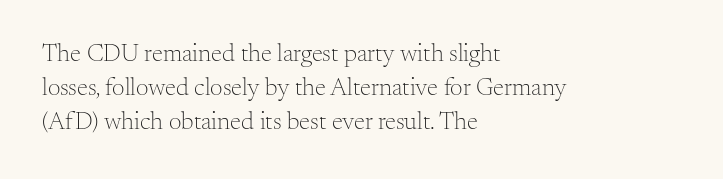
The image shows 25 px text type, upright; set left-aligned, normal line spacing (1.37x), normal letter spacing, not underlined.
